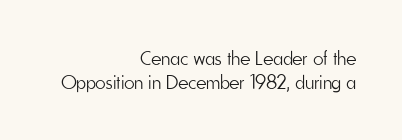
The image shows 20 px text type, upright; set right-aligned, line spacing 1.2x, normal letter spacing, not underlined.
